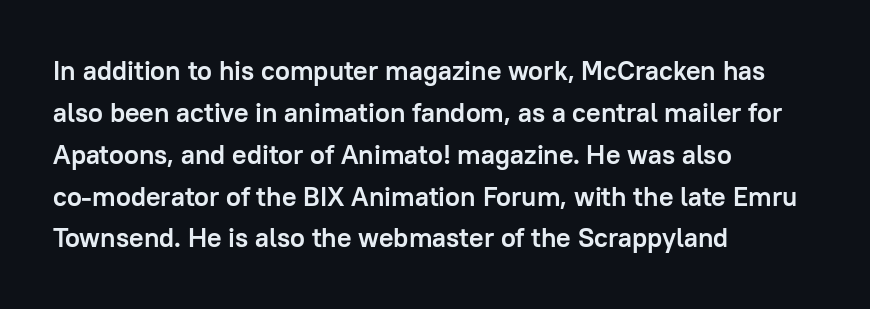
Q: Is the text bold? A: Yes.
Q: Is the text italic (slanted)? A: No, it is upright.
Q: Is the text underlined? A: No.
Q: How is the paragraph aligned? A: Left-aligned.
Q: Is the spacing between letters normal or unusually wide? A: Normal.
Q: Is the spacing between lines tight, normal or loose? A: Normal.
